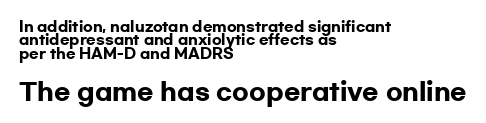
The image shows 24 px bold type, upright; set left-aligned, tight line spacing (0.96x), normal letter spacing, not underlined; the second (bottom) block is 1.71x larger.
